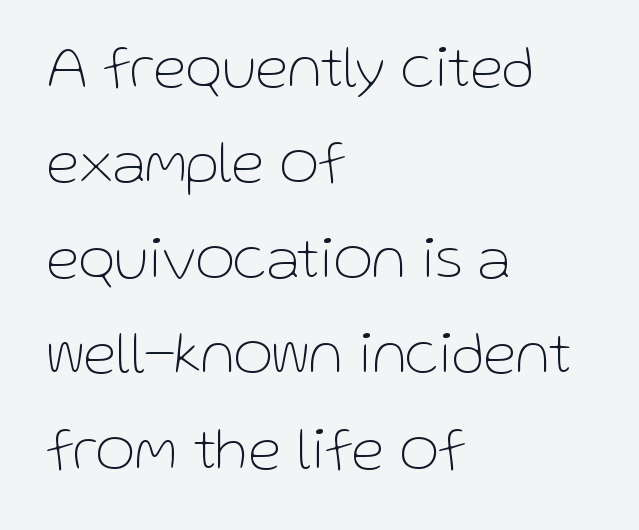
Is the stroke heavy? The answer is a plain regular-or-lighter. Character widths vary here, with narrow letters taking less room than wide ones. Line starts are locked; line ends wander. Standard letterfit; no display-style spreading of the glyphs.
